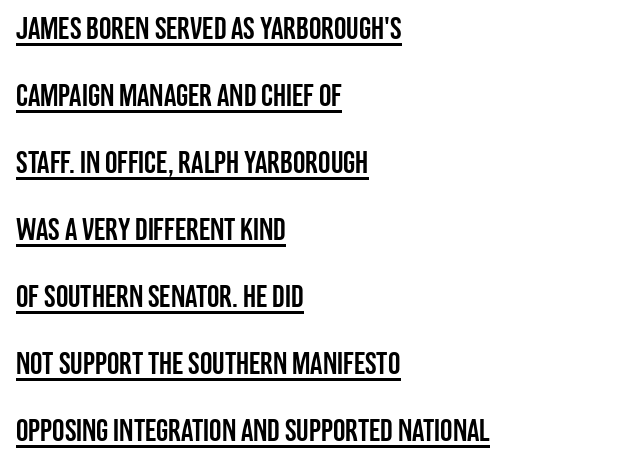
{"serif": "no", "italic": "no", "width": "condensed", "stroke_contrast": "low", "x_height": "large", "monospaced": "no", "underline": "yes", "align": "left", "line_spacing": "loose", "line_spacing_ratio": 2.16, "letter_spacing": "normal", "letter_spacing_em": 0.0, "glyph_px": 31}
